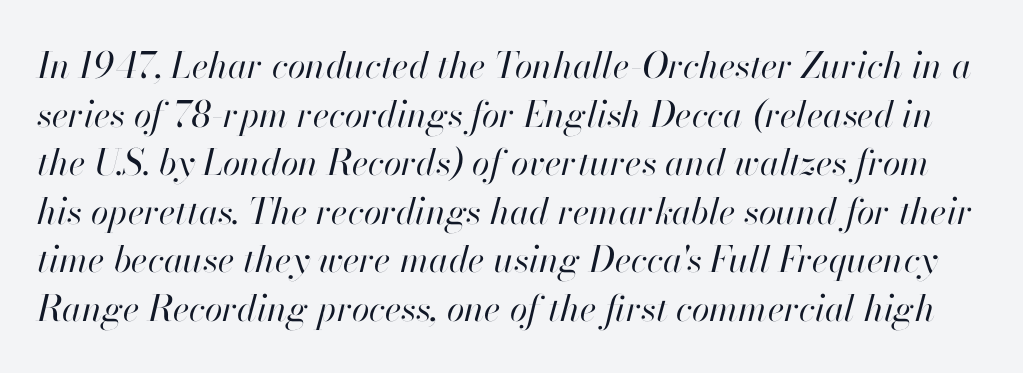
{"italic": "yes", "lean": "right", "slant_degrees": 13, "bold": "no", "weight": "regular", "width": "normal", "stroke_contrast": "high", "x_height": "small", "monospaced": "no", "underline": "no", "line_spacing": "normal", "line_spacing_ratio": 1.35, "letter_spacing": "normal", "letter_spacing_em": 0.0, "glyph_px": 36}
